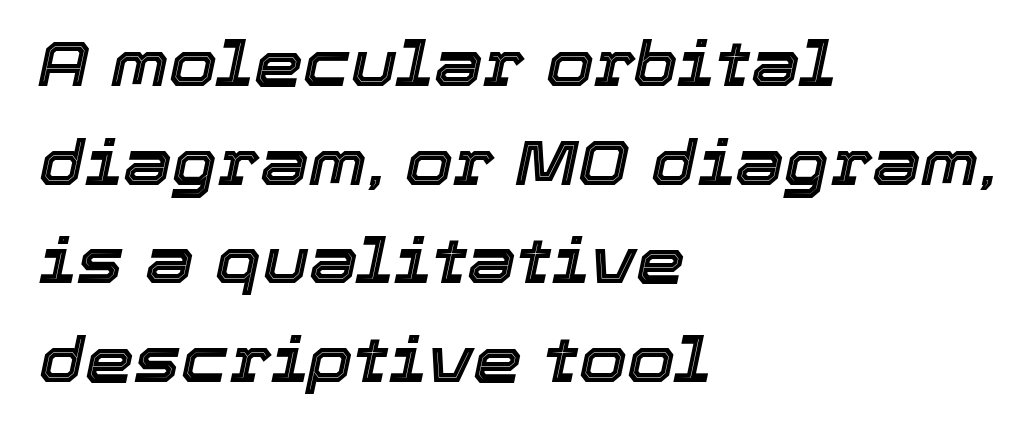
{"italic": "yes", "lean": "right", "slant_degrees": 12, "width": "normal", "x_height": "medium", "monospaced": "no", "underline": "no", "align": "left", "line_spacing": "normal", "line_spacing_ratio": 1.59, "letter_spacing": "normal", "letter_spacing_em": 0.0, "glyph_px": 62}
